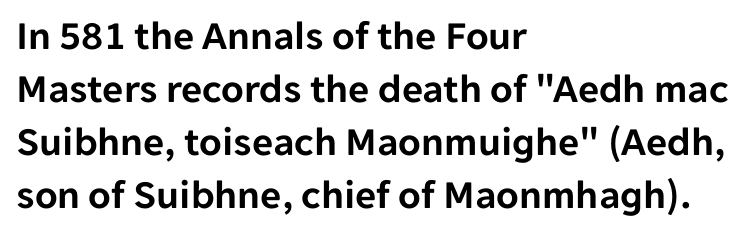
Q: Is the text italic (slanted)? A: No, it is upright.
Q: Is the typeface a serif or a sans-serif typeface? A: Sans-serif.
Q: Is the text underlined? A: No.
Q: How is the paragraph aligned? A: Left-aligned.
Q: Is the spacing between letters normal or unusually wide? A: Normal.
Q: Is the spacing between lines tight, normal or loose? A: Normal.
Q: Width (condensed, normal, or wide)? A: Normal.
Q: Stroke contrast? A: Low.
Q: x-height? A: Medium.
Q: Monospaced? A: No.
